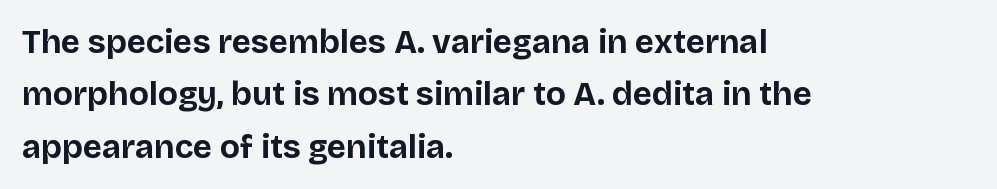
Q: Is the text bold? A: Yes.
Q: Is the text italic (slanted)? A: No, it is upright.
Q: Is the typeface a serif or a sans-serif typeface? A: Sans-serif.
Q: Is the text underlined? A: No.
Q: How is the paragraph aligned? A: Left-aligned.
Q: Is the spacing between letters normal or unusually wide? A: Normal.
Q: Is the spacing between lines tight, normal or loose? A: Normal.
Q: Width (condensed, normal, or wide)? A: Normal.
Q: Stroke contrast? A: Low.
Q: x-height? A: Large.
Q: Monospaced? A: No.
